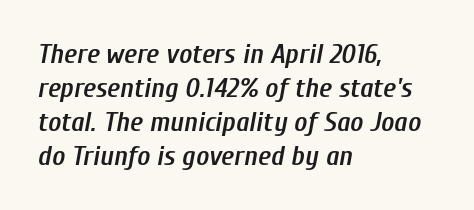
Do the characters align in a grid? No, the font is proportional. Anything drawn beneath the words? Only blank space. The setting favours the left margin, as ordinary paragraphs usually do. Standard letterfit; no display-style spreading of the glyphs.
